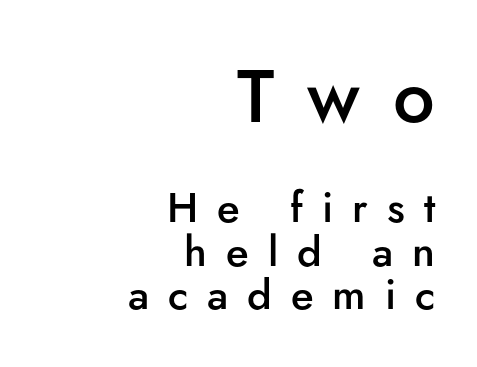
{"serif": "no", "italic": "no", "bold": "semi", "weight": "semibold", "width": "normal", "stroke_contrast": "low", "x_height": "small", "monospaced": "no", "underline": "no", "align": "right", "line_spacing": "tight", "line_spacing_ratio": 1.03, "letter_spacing": "wide", "letter_spacing_em": 0.45, "larger_block": "first", "size_ratio": 1.76, "glyph_px": 74}
